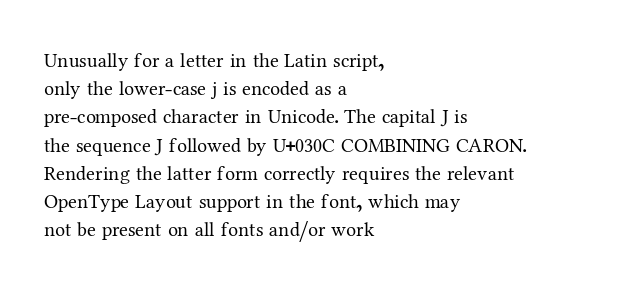
The image shows 20 px text type, upright; set left-aligned, normal line spacing (1.41x), normal letter spacing, not underlined.
